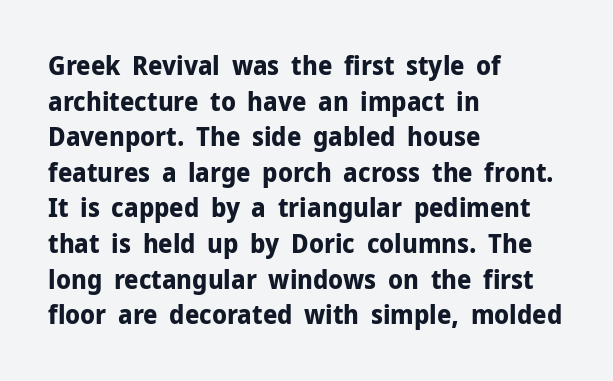
The image shows 26 px bold type, upright; set left-aligned, normal line spacing (1.37x), normal letter spacing, not underlined.
